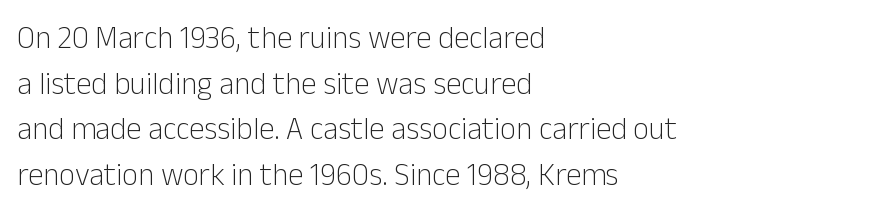
Q: Is the text bold? A: No.
Q: Is the text italic (slanted)? A: No, it is upright.
Q: Is the typeface a serif or a sans-serif typeface? A: Sans-serif.
Q: Is the text underlined? A: No.
Q: How is the paragraph aligned? A: Left-aligned.
Q: Is the spacing between letters normal or unusually wide? A: Normal.
Q: Is the spacing between lines tight, normal or loose? A: Normal.
Q: Width (condensed, normal, or wide)? A: Normal.
Q: Stroke contrast? A: Low.
Q: x-height? A: Medium.
Q: Monospaced? A: No.
